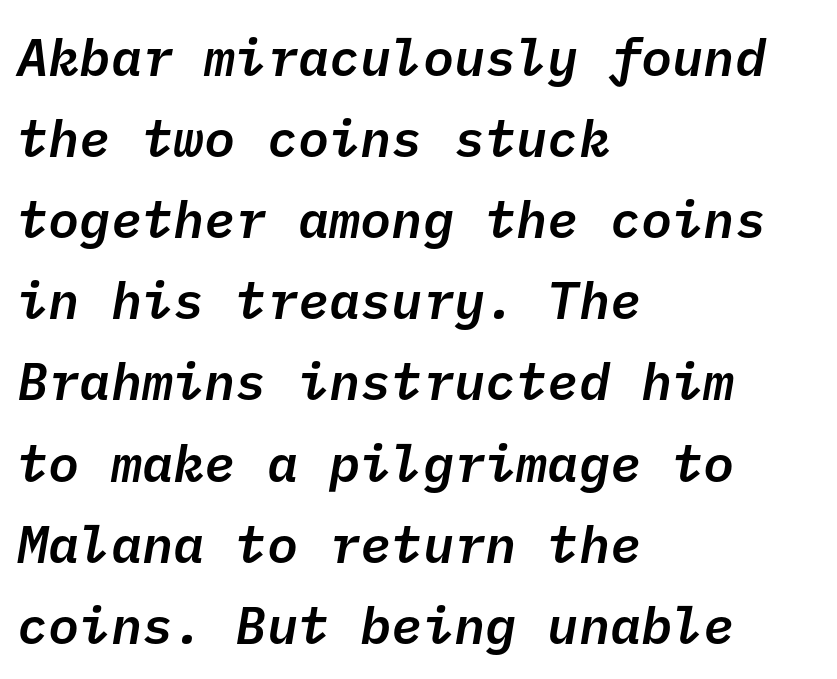
Letter spacing: default. Reading down the block, your eye returns to a fixed left position each line. Descender tails drop into unmarked territory. The designer went with a sans here, leaving each stem footless. The leading is moderate, giving the passage an even texture. These words are printed semibold, heavier than regular yet not bold.
